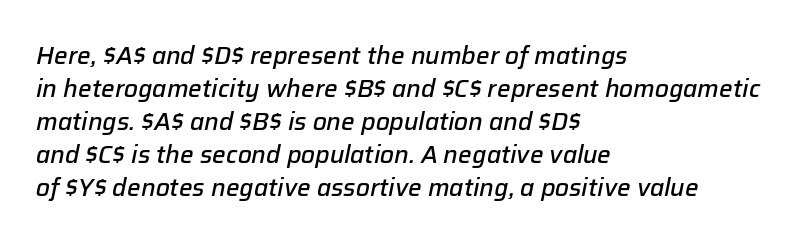
No extra tracking has been applied to these lines. Plain, unruled lines of type. Italic: yes, the glyphs are oblique. Vertically, the passage feels balanced, rows spaced as you'd expect. Its strokes are somewhat broadened, the hallmark of semibold type. Left-aligned paragraph, ragged on the right.
